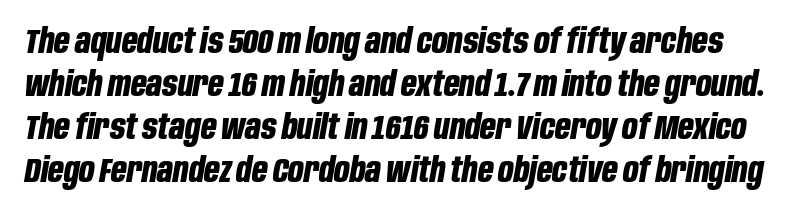
Rows of type keep a routine distance in the vertical direction. This is oblique type, the kind used for emphasis or titles. Do the characters align in a grid? No, the font is proportional. Does extra space separate the letters? No, they use regular spacing. Heavy-handed strokes throughout: this text is bold.
